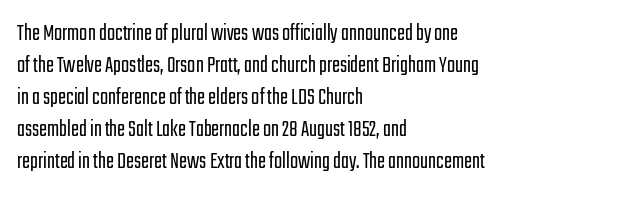
Q: Is the text bold? A: No.
Q: Is the text italic (slanted)? A: No, it is upright.
Q: Is the text underlined? A: No.
Q: How is the paragraph aligned? A: Left-aligned.
Q: Is the spacing between letters normal or unusually wide? A: Normal.
Q: Is the spacing between lines tight, normal or loose? A: Normal.
